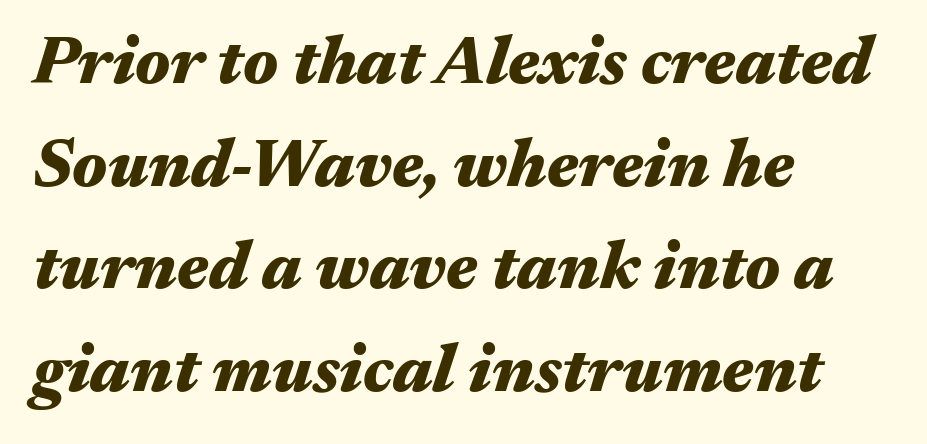
{"italic": "yes", "lean": "right", "slant_degrees": 17, "bold": "yes", "weight": "heavy", "width": "wide", "stroke_contrast": "medium", "x_height": "medium", "monospaced": "no", "underline": "no", "align": "left", "line_spacing": "normal", "line_spacing_ratio": 1.51, "letter_spacing": "normal", "letter_spacing_em": 0.0, "glyph_px": 68}
